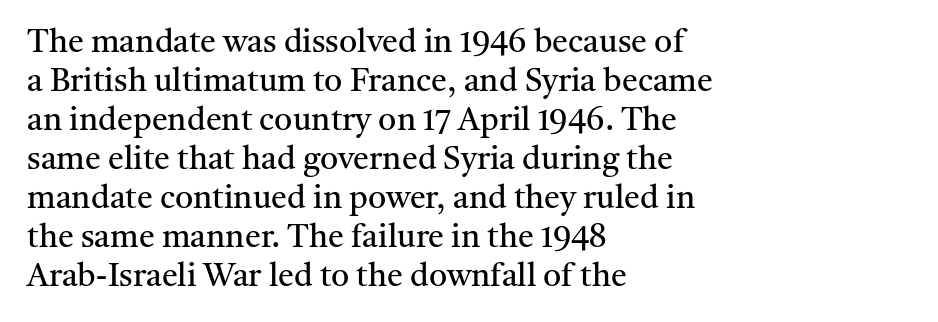
Q: Is the text bold? A: No.
Q: Is the text italic (slanted)? A: No, it is upright.
Q: Is the typeface a serif or a sans-serif typeface? A: Serif.
Q: Is the text underlined? A: No.
Q: How is the paragraph aligned? A: Left-aligned.
Q: Is the spacing between letters normal or unusually wide? A: Normal.
Q: Width (condensed, normal, or wide)? A: Normal.
Q: Stroke contrast? A: Medium.
Q: x-height? A: Medium.
Q: Monospaced? A: No.
